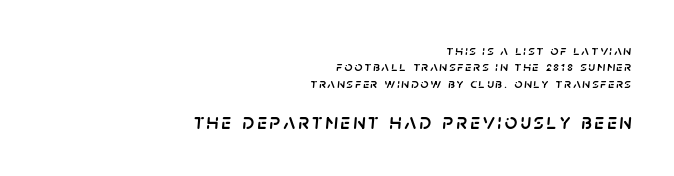
The image shows 22 px text type, italic (leaning right); set right-aligned, line spacing 1.17x, not underlined; the second (bottom) block is 1.57x larger.
